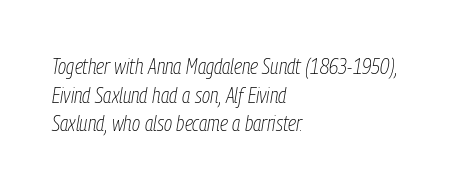
Emphasis-style slanted type is in use. Leftover space on each line is placed entirely after the last word. Evenly set lines give the paragraph a standard silhouette. The passage shown has conventional tracking throughout. Only glyphs here, with clear space below each row.
